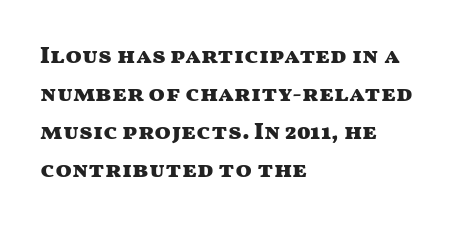
The image shows 24 px bold type, upright; set left-aligned, normal line spacing (1.58x), normal letter spacing, not underlined.
